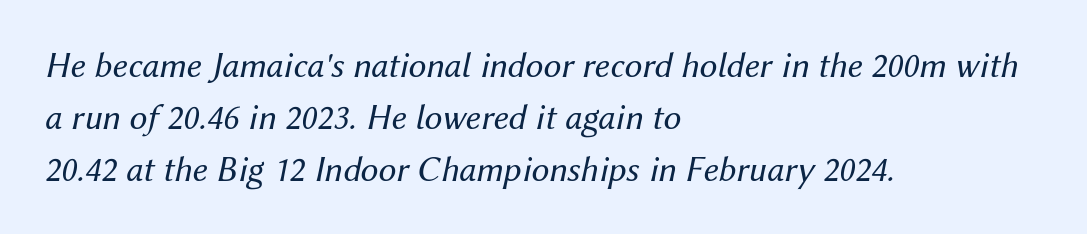
The face looks like a standard text weight, possibly lighter. Is the letter spacing exaggerated? No — it looks like the ordinary default. Unmarked baselines from the first word to the last. Is there much room between lines? A standard amount, neither cramped nor airy.
